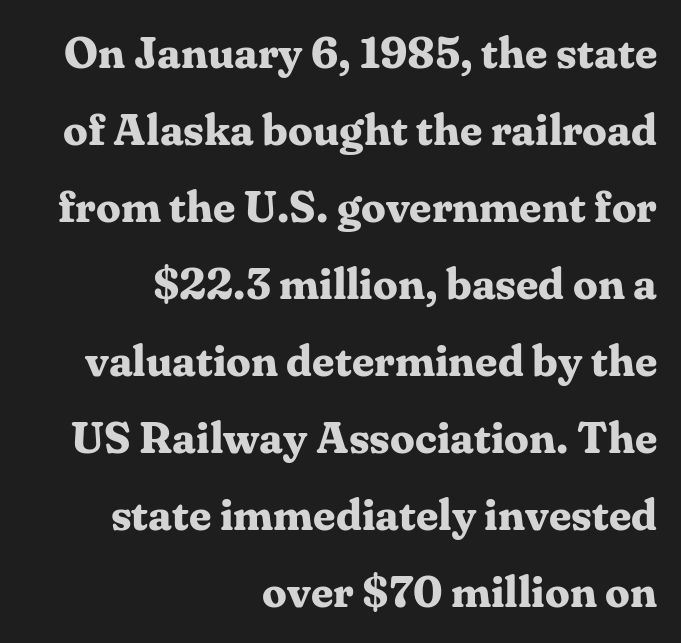
There is no visible air inserted between adjacent glyphs. The typeface chosen for these lines features serifs. Beneath every word, the page is bare. Emphasis by weight is at full strength: bold. This sample is right-justified, so line beginnings fall wherever the words allow.
